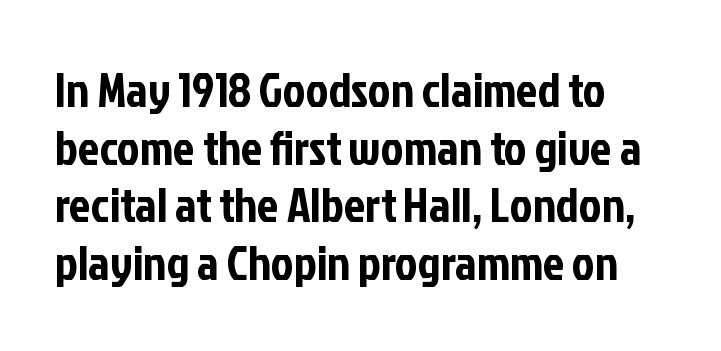
The image shows 48 px condensed sans-serif type, upright; set line spacing 1.2x, normal letter spacing, not underlined; low stroke contrast and a medium x-height.
